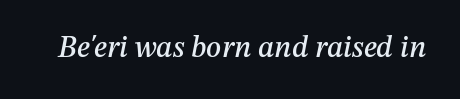
Think of a printed novel: that variable character pitch is what you see here. You could call the tracking neutral — neither tight nor loose. A bare baseline throughout the passage. The whole block is typeset with a tilt.
